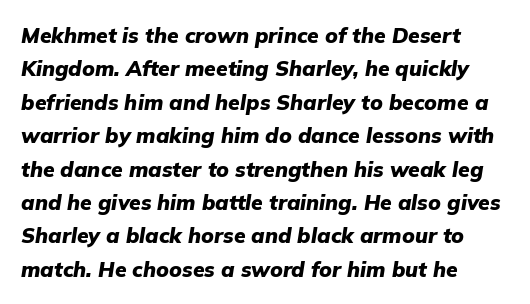
{"italic": "yes", "lean": "right", "slant_degrees": 9, "bold": "yes", "underline": "no", "align": "left", "line_spacing": "normal", "line_spacing_ratio": 1.59, "letter_spacing": "normal", "letter_spacing_em": 0.0, "glyph_px": 21}
